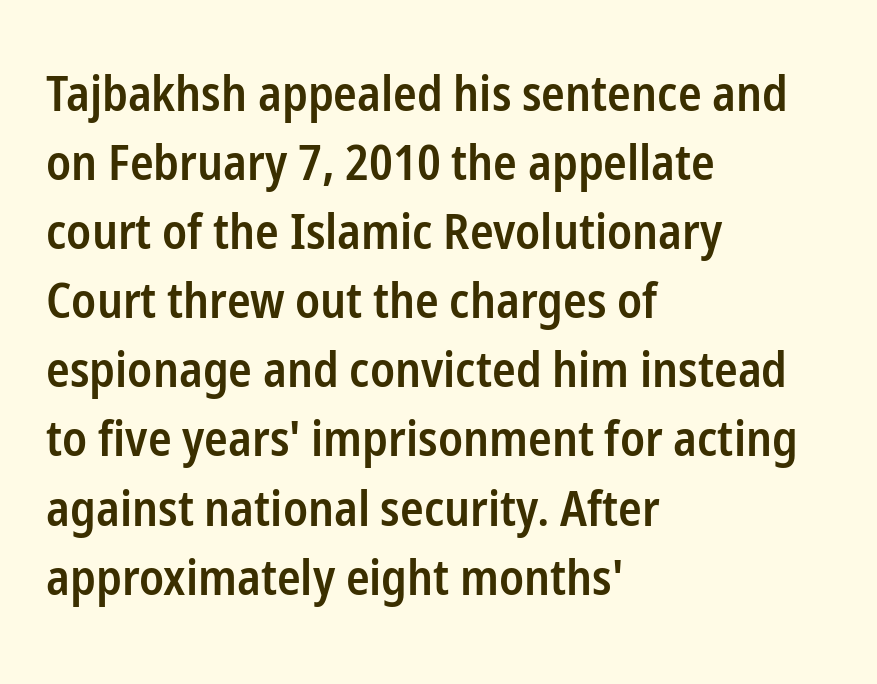
This sample is left-justified, so line endings fall wherever the words run out. A clean baseline with only descenders dipping below it. The vertical gap from one line to the next is medium. A typesetter would mark this as roman, not italic. Are there feet on the stems? There aren't — it's a sans.
